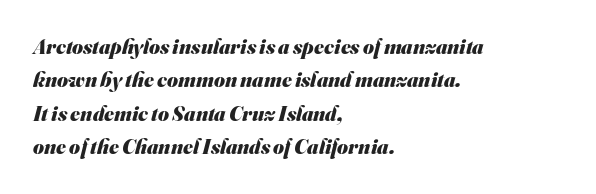
Q: Is the text bold? A: Yes.
Q: Is the text underlined? A: No.
Q: How is the paragraph aligned? A: Left-aligned.
Q: Is the spacing between letters normal or unusually wide? A: Normal.
Q: Is the spacing between lines tight, normal or loose? A: Normal.
